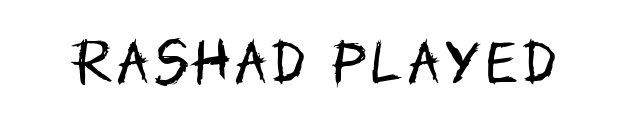
Q: Is the text bold? A: No.
Q: Is the text italic (slanted)? A: No, it is upright.
Q: Is the typeface a serif or a sans-serif typeface? A: Sans-serif.
Q: Is the text underlined? A: No.
Q: Width (condensed, normal, or wide)? A: Condensed.
Q: Stroke contrast? A: Low.
Q: x-height? A: Large.
Q: Monospaced? A: No.
